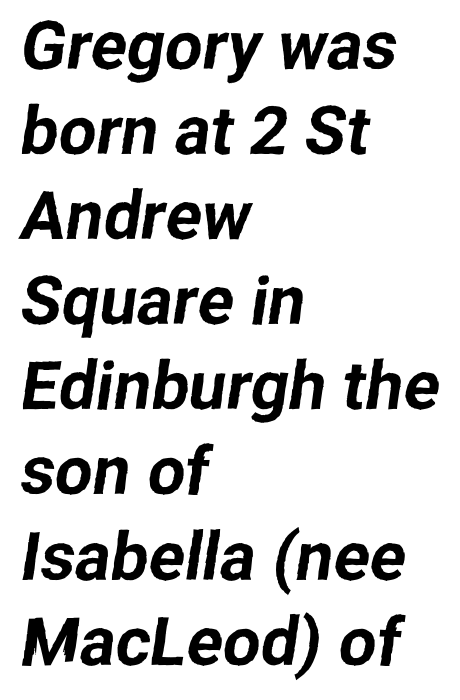
The image shows 67 px sans-serif type; set left-aligned, normal line spacing (1.27x), normal letter spacing, not underlined; low stroke contrast and a medium x-height.
